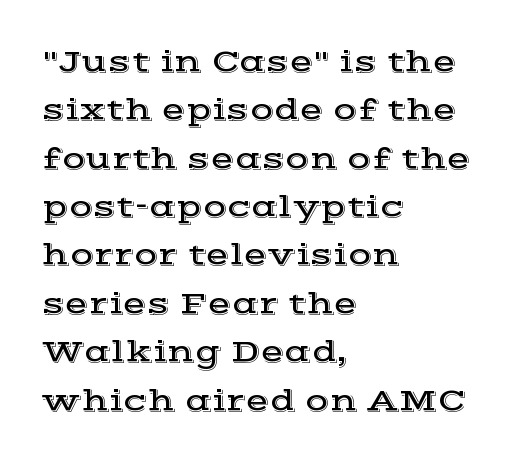
Q: Is the text italic (slanted)? A: No, it is upright.
Q: Is the typeface a serif or a sans-serif typeface? A: Serif.
Q: Is the text underlined? A: No.
Q: How is the paragraph aligned? A: Left-aligned.
Q: Is the spacing between letters normal or unusually wide? A: Normal.
Q: Is the spacing between lines tight, normal or loose? A: Normal.
Q: Width (condensed, normal, or wide)? A: Wide.
Q: x-height? A: Medium.
Q: Monospaced? A: No.
